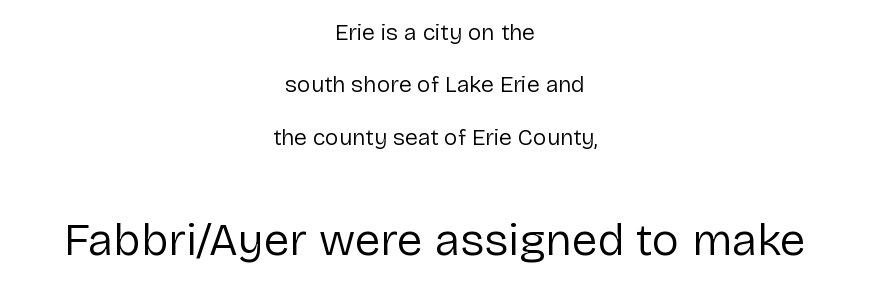
Q: Is the text bold? A: No.
Q: Is the text italic (slanted)? A: No, it is upright.
Q: Is the typeface a serif or a sans-serif typeface? A: Sans-serif.
Q: Is the text underlined? A: No.
Q: How is the paragraph aligned? A: Centered.
Q: Is the spacing between letters normal or unusually wide? A: Normal.
Q: Is the spacing between lines tight, normal or loose? A: Loose.
Q: Which block of text is set in a larger size, the first (top) or the second (bottom)? A: The second (bottom) one.
Q: Width (condensed, normal, or wide)? A: Normal.
Q: Stroke contrast? A: Low.
Q: x-height? A: Medium.
Q: Monospaced? A: No.
